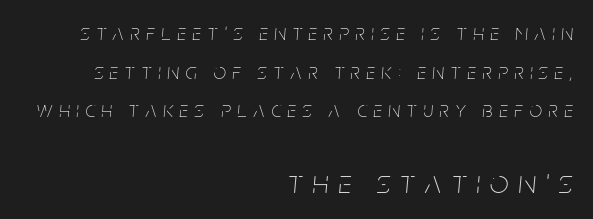
The image shows 33 px thin, condensed type, italic (leaning right); set right-aligned, line spacing 1.76x, unusually wide letter spacing (+0.3 em), not underlined; the second (bottom) block is 1.5x larger; low stroke contrast and a large x-height.
